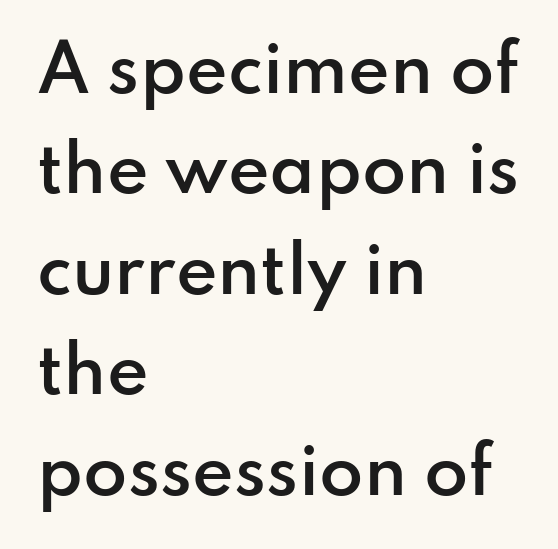
{"serif": "no", "italic": "no", "bold": "semi", "weight": "semibold", "width": "normal", "stroke_contrast": "low", "x_height": "small", "monospaced": "no", "underline": "no", "align": "left", "line_spacing": "normal", "line_spacing_ratio": 1.57, "letter_spacing": "normal", "letter_spacing_em": 0.0, "glyph_px": 64}
